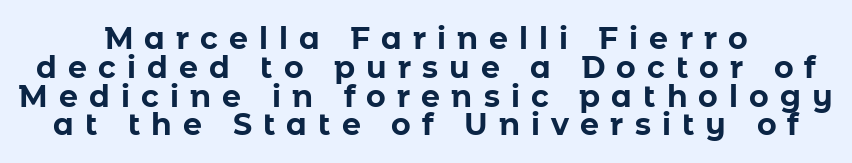
Q: Is the text bold? A: Yes.
Q: Is the text italic (slanted)? A: No, it is upright.
Q: Is the typeface a serif or a sans-serif typeface? A: Sans-serif.
Q: Is the text underlined? A: No.
Q: Is the spacing between letters normal or unusually wide? A: Unusually wide.
Q: Is the spacing between lines tight, normal or loose? A: Tight.
Q: Width (condensed, normal, or wide)? A: Normal.
Q: Stroke contrast? A: Low.
Q: x-height? A: Medium.
Q: Monospaced? A: No.
